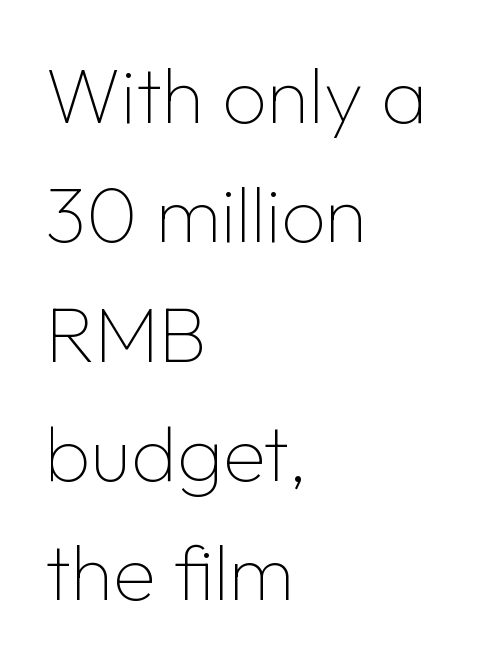
{"serif": "no", "italic": "no", "bold": "no", "weight": "thin", "width": "normal", "stroke_contrast": "low", "x_height": "medium", "monospaced": "no", "underline": "no", "align": "left", "line_spacing": "normal", "line_spacing_ratio": 1.53, "letter_spacing": "normal", "letter_spacing_em": 0.0, "glyph_px": 78}
